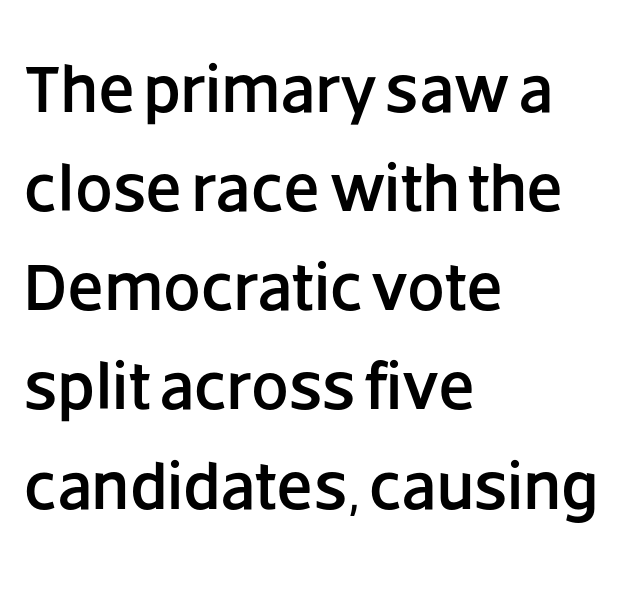
Q: Is the text italic (slanted)? A: No, it is upright.
Q: Is the typeface a serif or a sans-serif typeface? A: Sans-serif.
Q: Is the text underlined? A: No.
Q: How is the paragraph aligned? A: Left-aligned.
Q: Is the spacing between letters normal or unusually wide? A: Normal.
Q: Is the spacing between lines tight, normal or loose? A: Normal.
Q: Width (condensed, normal, or wide)? A: Normal.
Q: Stroke contrast? A: Low.
Q: x-height? A: Large.
Q: Monospaced? A: No.
